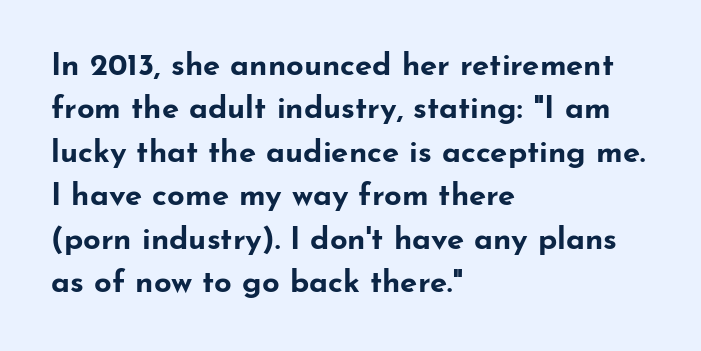
Q: Is the text bold? A: Yes.
Q: Is the text italic (slanted)? A: No, it is upright.
Q: Is the typeface a serif or a sans-serif typeface? A: Sans-serif.
Q: Is the text underlined? A: No.
Q: How is the paragraph aligned? A: Left-aligned.
Q: Is the spacing between letters normal or unusually wide? A: Normal.
Q: Is the spacing between lines tight, normal or loose? A: Normal.
Q: Width (condensed, normal, or wide)? A: Wide.
Q: Stroke contrast? A: Low.
Q: x-height? A: Small.
Q: Monospaced? A: No.
